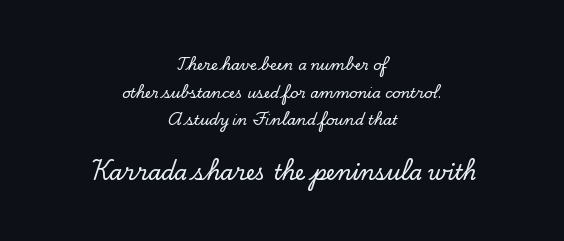
The image shows 21 px text type; set centered, loose line spacing (1.98x), normal letter spacing, not underlined; the second (bottom) block is 1.5x larger.
